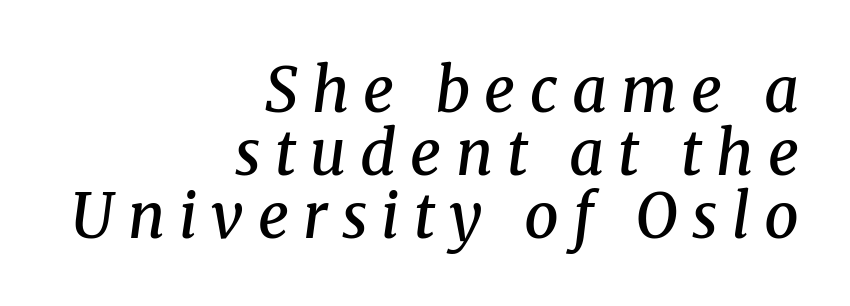
Q: Is the text bold? A: Semi-bold.
Q: Is the text italic (slanted)? A: Yes, it leans right by about 8 degrees.
Q: Is the typeface a serif or a sans-serif typeface? A: Serif.
Q: Is the text underlined? A: No.
Q: How is the paragraph aligned? A: Right-aligned.
Q: Is the spacing between letters normal or unusually wide? A: Unusually wide.
Q: Is the spacing between lines tight, normal or loose? A: Tight.
Q: Width (condensed, normal, or wide)? A: Normal.
Q: Stroke contrast? A: Medium.
Q: x-height? A: Medium.
Q: Monospaced? A: No.
